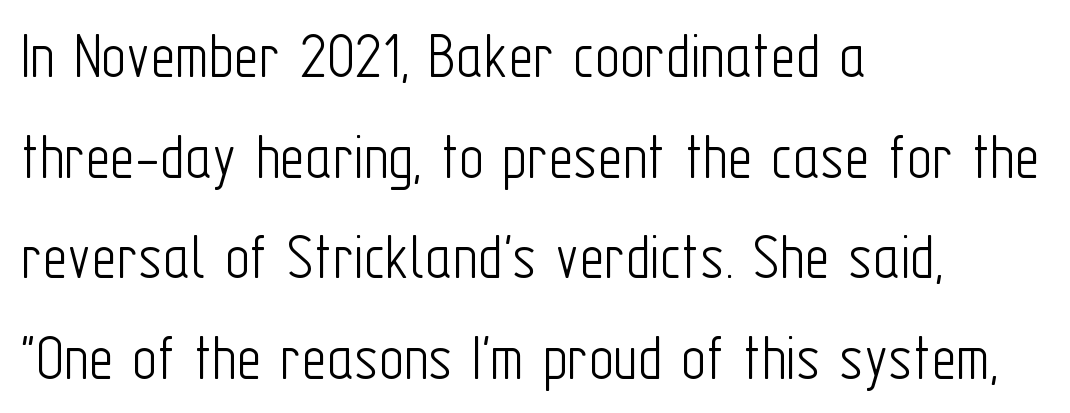
Q: Is the text bold? A: No.
Q: Is the text italic (slanted)? A: No, it is upright.
Q: Is the typeface a serif or a sans-serif typeface? A: Sans-serif.
Q: Is the text underlined? A: No.
Q: How is the paragraph aligned? A: Left-aligned.
Q: Is the spacing between letters normal or unusually wide? A: Normal.
Q: Is the spacing between lines tight, normal or loose? A: Normal.
Q: Width (condensed, normal, or wide)? A: Condensed.
Q: Stroke contrast? A: Low.
Q: x-height? A: Medium.
Q: Monospaced? A: No.
